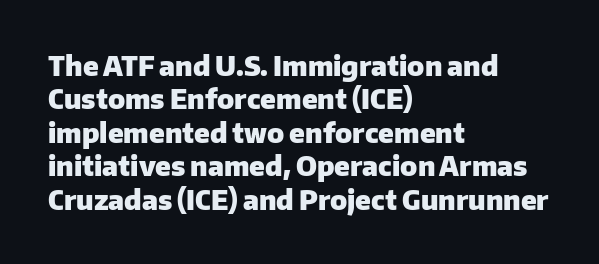
{"italic": "no", "bold": "yes", "underline": "no", "align": "left", "line_spacing_ratio": 1.24, "letter_spacing": "normal", "letter_spacing_em": 0.0, "glyph_px": 27}
